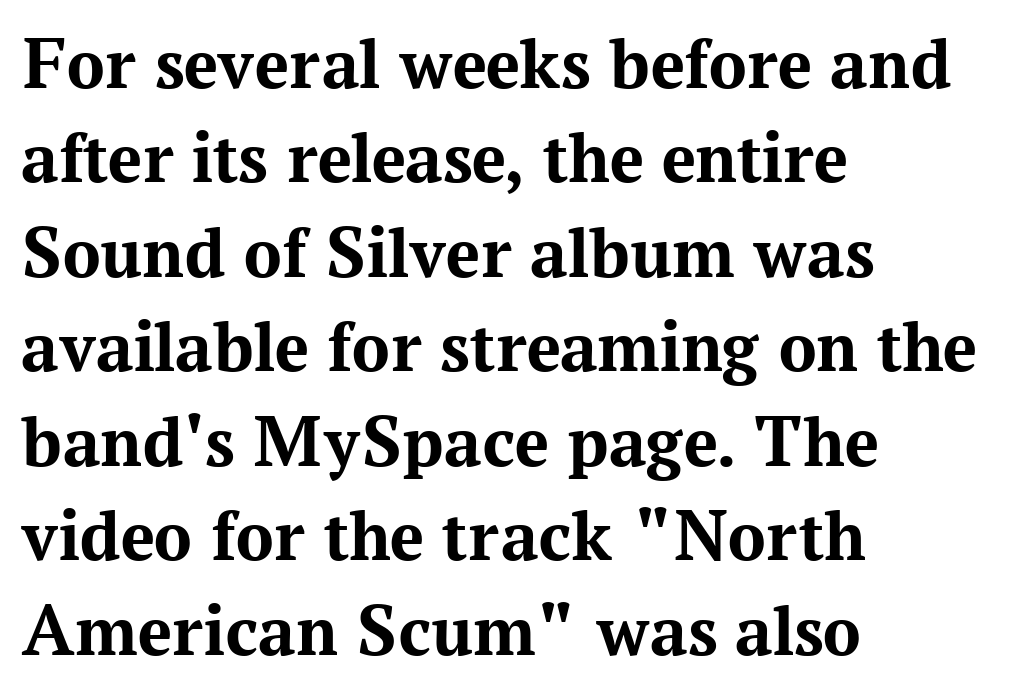
The image shows 75 px bold serif type, upright; set left-aligned, normal line spacing (1.26x), normal letter spacing, not underlined; medium stroke contrast and a medium x-height.
